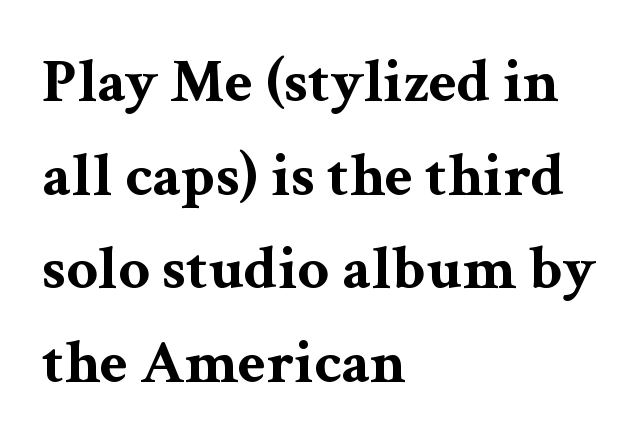
Q: Is the text bold? A: Yes.
Q: Is the text italic (slanted)? A: No, it is upright.
Q: Is the typeface a serif or a sans-serif typeface? A: Serif.
Q: Is the text underlined? A: No.
Q: How is the paragraph aligned? A: Left-aligned.
Q: Is the spacing between letters normal or unusually wide? A: Normal.
Q: Is the spacing between lines tight, normal or loose? A: Normal.
Q: Width (condensed, normal, or wide)? A: Wide.
Q: Stroke contrast? A: Medium.
Q: x-height? A: Medium.
Q: Monospaced? A: No.
